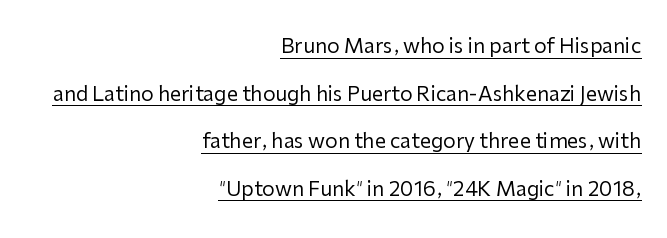
The image shows 20 px text type, upright; set right-aligned, loose line spacing (2.38x), normal letter spacing, underlined.
